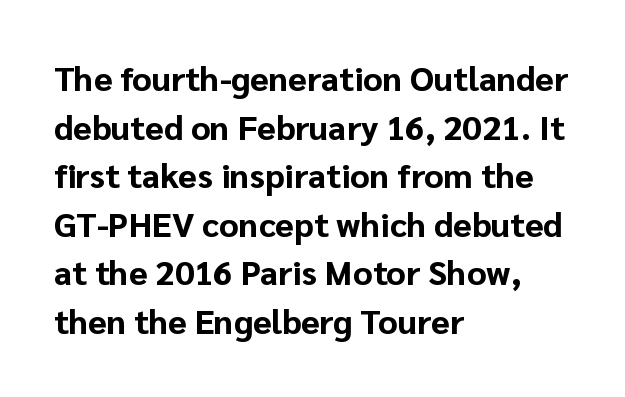
{"serif": "no", "italic": "no", "bold": "yes", "weight": "bold", "width": "normal", "stroke_contrast": "low", "x_height": "medium", "monospaced": "no", "underline": "no", "align": "left", "line_spacing": "normal", "line_spacing_ratio": 1.43, "letter_spacing": "normal", "letter_spacing_em": 0.0, "glyph_px": 34}
